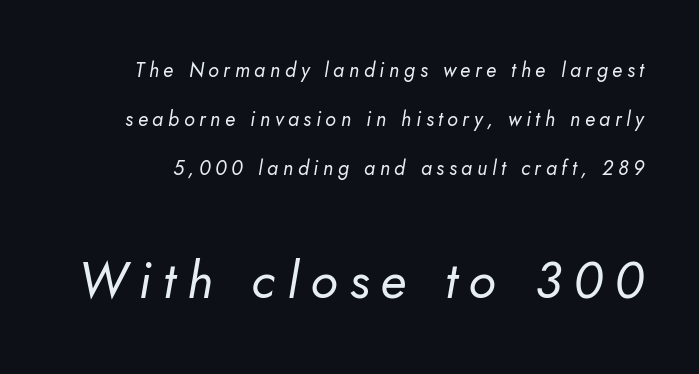
Q: Is the text bold? A: No.
Q: Is the text italic (slanted)? A: Yes, it leans right by about 10 degrees.
Q: Is the text underlined? A: No.
Q: Is the spacing between letters normal or unusually wide? A: Unusually wide.
Q: Is the spacing between lines tight, normal or loose? A: Loose.
Q: Which block of text is set in a larger size, the first (top) or the second (bottom)? A: The second (bottom) one.
Q: Width (condensed, normal, or wide)? A: Normal.
Q: Stroke contrast? A: Low.
Q: x-height? A: Small.
Q: Monospaced? A: No.
